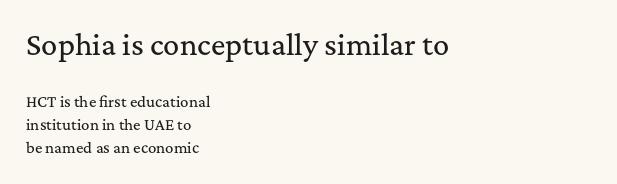
{"italic": "no", "underline": "no", "align": "left", "line_spacing": "normal", "line_spacing_ratio": 1.65, "letter_spacing": "normal", "letter_spacing_em": 0.0, "larger_block": "first", "size_ratio": 1.93, "glyph_px": 27}
